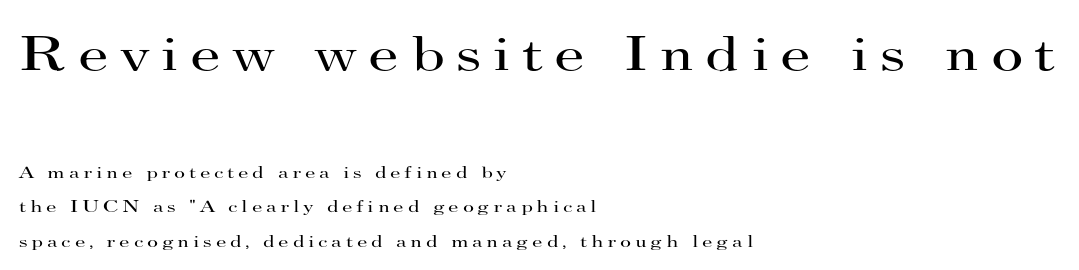
Observe the wide spacing: letters keep a clear distance from each other. Underlining? Definitely not there. The font is comparable to plain body text, perhaps lighter. Do the characters align in a grid? No, the font is proportional. A classic flush-left, rag-right setting is used for this passage.
